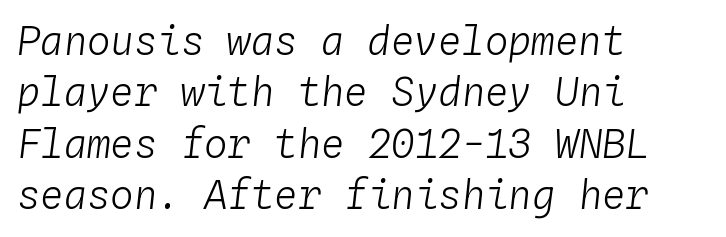
{"italic": "yes", "lean": "right", "slant_degrees": 4, "bold": "no", "weight": "light", "width": "normal", "stroke_contrast": "low", "x_height": "medium", "monospaced": "yes", "underline": "no", "align": "left", "line_spacing": "normal", "line_spacing_ratio": 1.32, "letter_spacing": "normal", "letter_spacing_em": 0.0, "glyph_px": 39}
